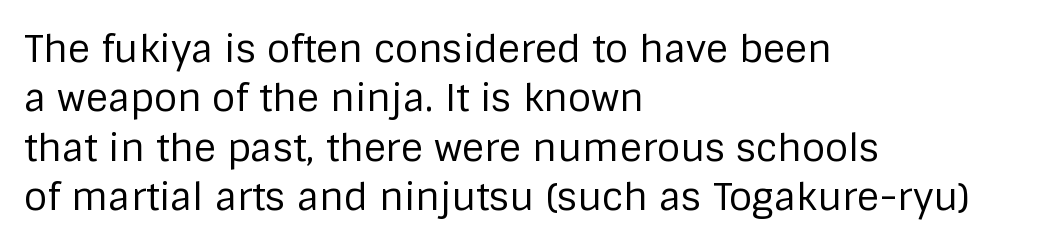
The image shows 38 px regular-weight sans-serif type, upright; set left-aligned, normal line spacing (1.3x), normal letter spacing, not underlined; low stroke contrast and a large x-height.
